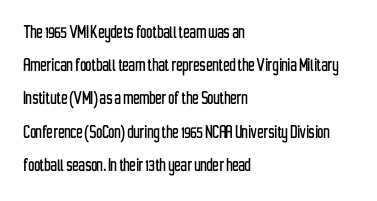
The tracking reads as untouched default to a designer's eye. Anything drawn beneath the words? Only blank space. Leading: standard. The lettering holds an erect, upright posture throughout.
